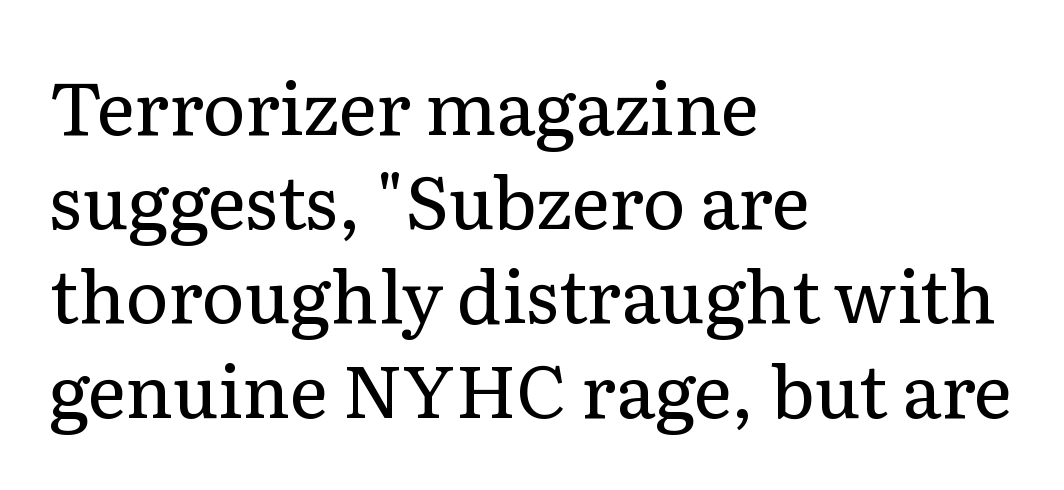
Q: Is the text bold? A: No.
Q: Is the text italic (slanted)? A: No, it is upright.
Q: Is the typeface a serif or a sans-serif typeface? A: Serif.
Q: Is the text underlined? A: No.
Q: How is the paragraph aligned? A: Left-aligned.
Q: Is the spacing between letters normal or unusually wide? A: Normal.
Q: Is the spacing between lines tight, normal or loose? A: Normal.
Q: Width (condensed, normal, or wide)? A: Normal.
Q: Stroke contrast? A: Low.
Q: x-height? A: Medium.
Q: Monospaced? A: No.
